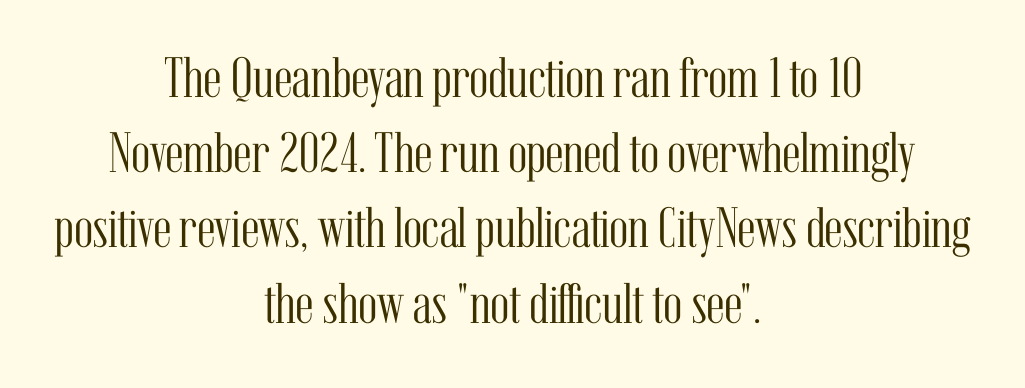
{"serif": "yes", "italic": "no", "bold": "no", "weight": "light", "width": "condensed", "stroke_contrast": "medium", "x_height": "medium", "monospaced": "no", "underline": "no", "align": "center", "line_spacing": "normal", "line_spacing_ratio": 1.32, "letter_spacing": "normal", "letter_spacing_em": 0.0, "glyph_px": 57}
